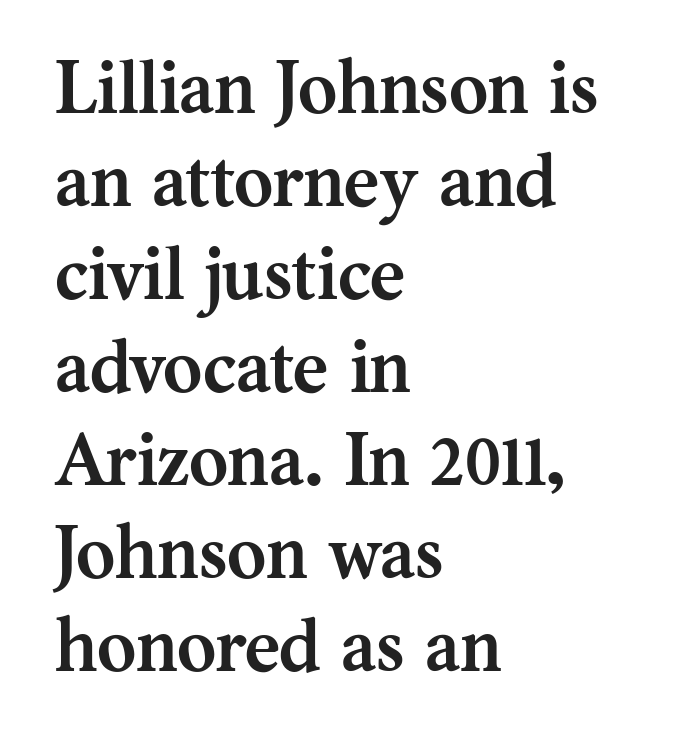
The ragged edge is on the right, which tells us the setting is flush left. Think of a printed novel: that variable character pitch is what you see here. Nobody drew a line under any word here. When letters stand straight like this, we call the style roman or upright. These lines are composed in type with serifs. These words are printed bold, with thick strokes throughout.
